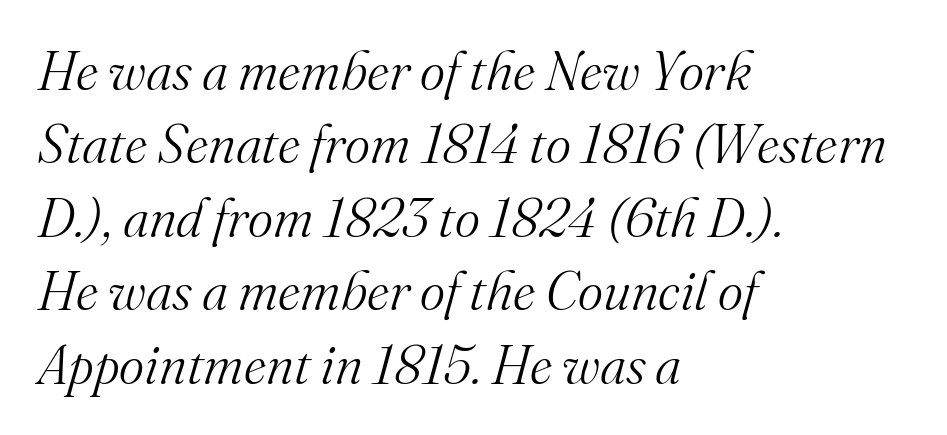
Q: Is the text bold? A: No.
Q: Is the text italic (slanted)? A: Yes, it leans right by about 16 degrees.
Q: Is the typeface a serif or a sans-serif typeface? A: Serif.
Q: Is the text underlined? A: No.
Q: How is the paragraph aligned? A: Left-aligned.
Q: Is the spacing between letters normal or unusually wide? A: Normal.
Q: Is the spacing between lines tight, normal or loose? A: Normal.
Q: Width (condensed, normal, or wide)? A: Normal.
Q: Stroke contrast? A: Medium.
Q: x-height? A: Small.
Q: Monospaced? A: No.
